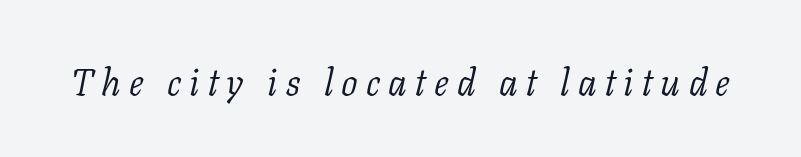
The image shows 37 px light serif type, italic (leaning right); set unusually wide letter spacing (+0.22 em), not underlined; low stroke contrast and a medium x-height.
